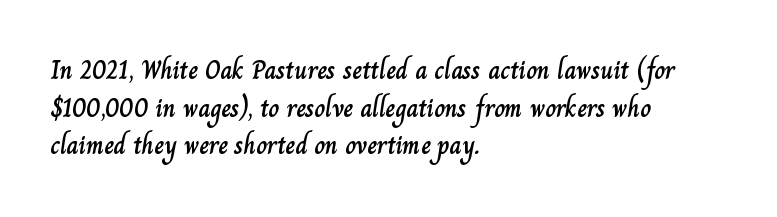
Which margin do the lines hug? The left one — the right edge is uneven. This sample uses plain, unmodified letter spacing. Glance below the letters and you will spot only blank space. Baseline-to-baseline distance is the conventional proportion of letter height.
